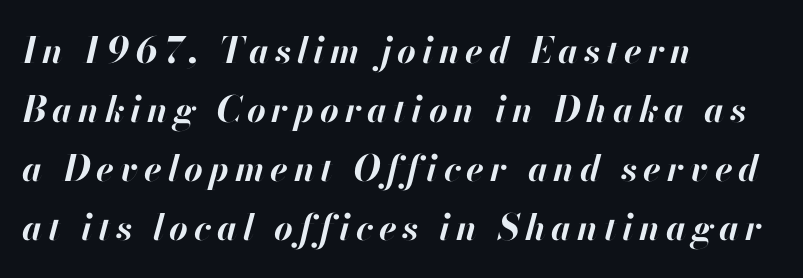
The image shows 36 px bold type, italic (leaning right); set left-aligned, normal line spacing (1.64x), not underlined; high stroke contrast and a small x-height.
